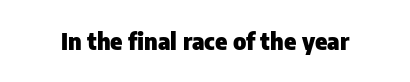
Q: Is the text bold? A: Yes.
Q: Is the text italic (slanted)? A: No, it is upright.
Q: Is the text underlined? A: No.
Q: Is the spacing between letters normal or unusually wide? A: Normal.
